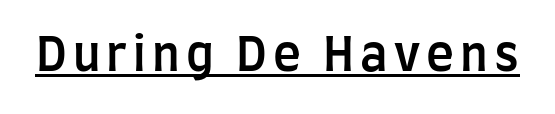
The image shows 47 px semibold, condensed sans-serif type, upright; set underlined; low stroke contrast and a large x-height.
